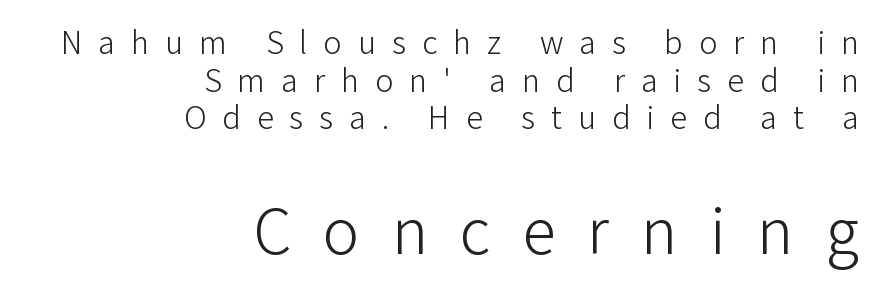
The image shows 68 px light sans-serif type, upright; set right-aligned, tight line spacing (1.11x), unusually wide letter spacing (+0.47 em), not underlined; the second (bottom) block is 2.0x larger; low stroke contrast and a medium x-height.
